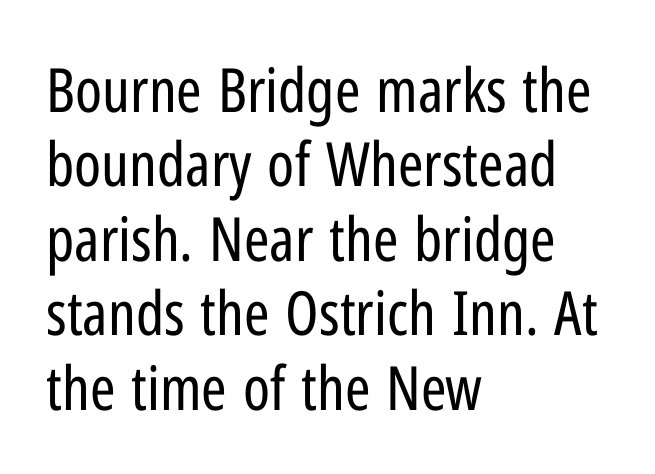
The image shows 61 px regular-weight, condensed sans-serif type, upright; set left-aligned, line spacing 1.22x, normal letter spacing, not underlined; low stroke contrast and a medium x-height.
